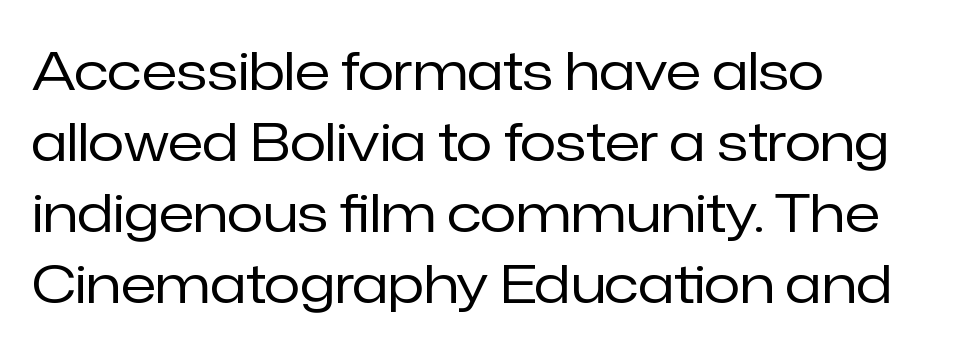
Is this a fixed-width face? No — the glyphs have proportional, varying widths. Nope, no serifs anywhere on these letters. The ragged edge is on the right, which tells us the setting is flush left. Each word holds together tightly as a unit, with standard inter-letter gaps.
